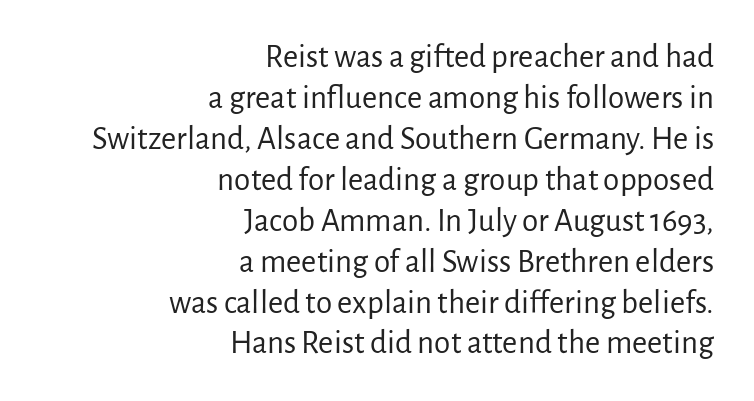
{"serif": "no", "italic": "no", "bold": "no", "weight": "regular", "width": "normal", "stroke_contrast": "low", "x_height": "medium", "monospaced": "no", "underline": "no", "align": "right", "line_spacing_ratio": 1.24, "letter_spacing": "normal", "letter_spacing_em": 0.0, "glyph_px": 33}
